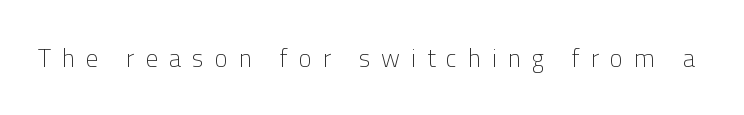
Q: Is the text bold? A: No.
Q: Is the text italic (slanted)? A: No, it is upright.
Q: Is the text underlined? A: No.
Q: Is the spacing between letters normal or unusually wide? A: Unusually wide.
